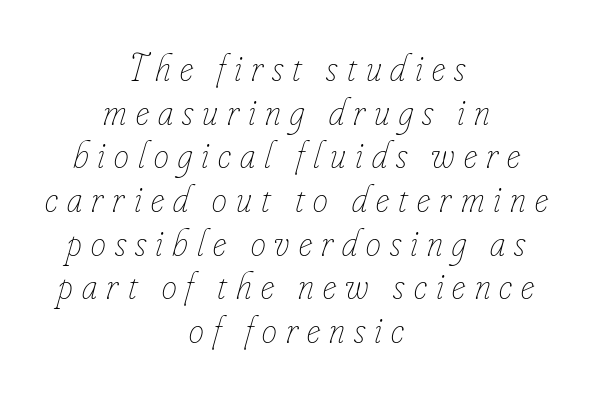
The glyphs are unaccompanied by any horizontal stroke below them. The face used here is proportionally spaced, like ordinary book or web type. Every row of glyphs is offset so its center matches the block's center. Display-style spreading of the glyphs; the letterfit is very open. The face used here has a pronounced slope to its letters.
